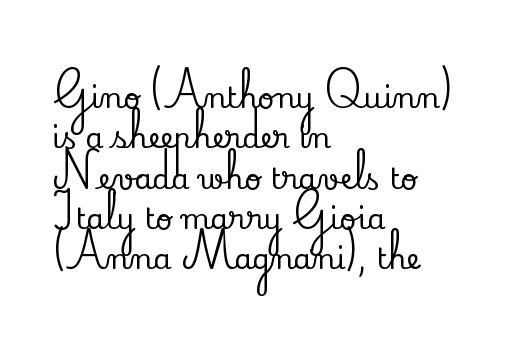
The typeface chosen for these lines features serifs. Ordinary non-slanted type is in use. Characters follow at the spacing the type designer built in. The ragged edge is on the right, which tells us the setting is flush left.
